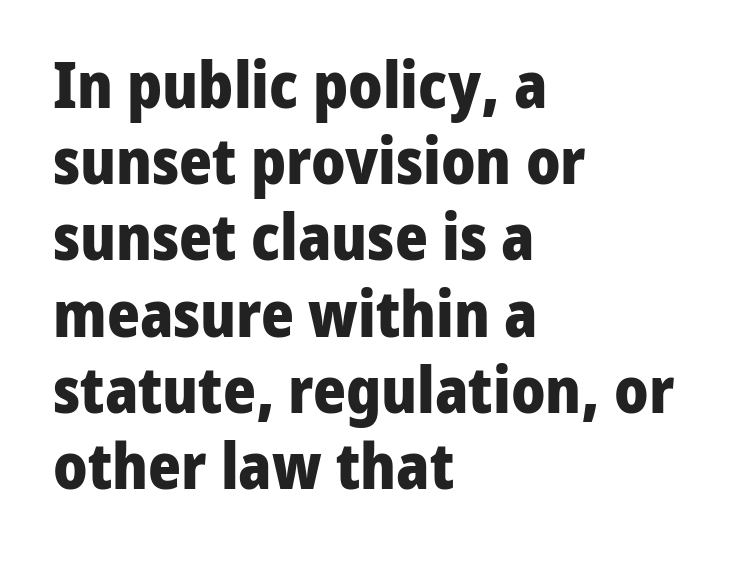
{"serif": "no", "italic": "no", "bold": "yes", "weight": "heavy", "width": "normal", "stroke_contrast": "low", "x_height": "medium", "monospaced": "no", "underline": "no", "align": "left", "line_spacing_ratio": 1.21, "letter_spacing": "normal", "letter_spacing_em": 0.0, "glyph_px": 63}
